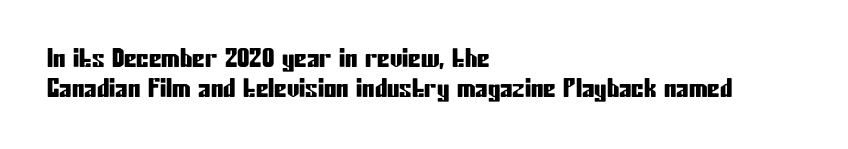
{"italic": "no", "underline": "no", "align": "left", "line_spacing_ratio": 1.19, "letter_spacing": "normal", "letter_spacing_em": 0.0, "glyph_px": 25}
